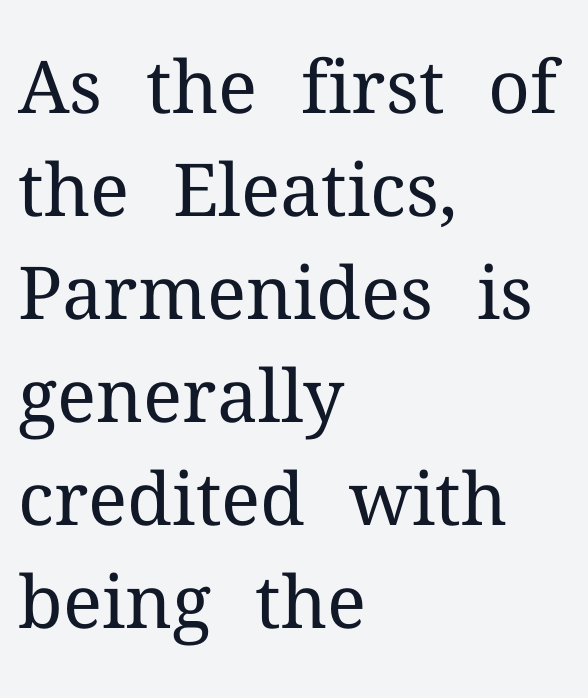
Q: Is the text bold? A: No.
Q: Is the text italic (slanted)? A: No, it is upright.
Q: Is the typeface a serif or a sans-serif typeface? A: Serif.
Q: Is the text underlined? A: No.
Q: How is the paragraph aligned? A: Left-aligned.
Q: Is the spacing between letters normal or unusually wide? A: Normal.
Q: Is the spacing between lines tight, normal or loose? A: Normal.
Q: Width (condensed, normal, or wide)? A: Normal.
Q: Stroke contrast? A: Medium.
Q: x-height? A: Medium.
Q: Monospaced? A: No.
